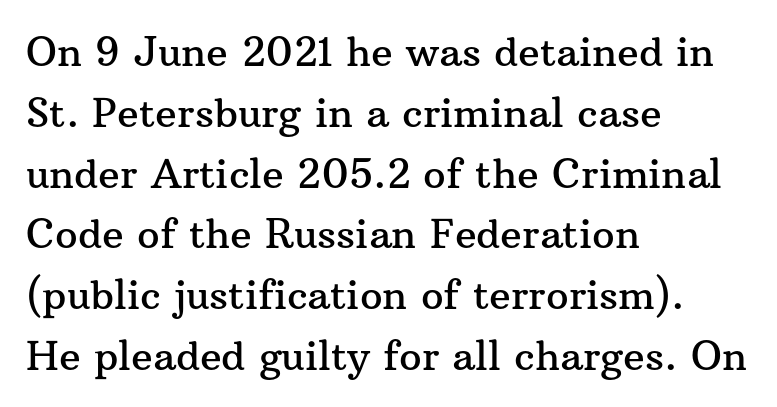
Q: Is the text italic (slanted)? A: No, it is upright.
Q: Is the typeface a serif or a sans-serif typeface? A: Serif.
Q: Is the text underlined? A: No.
Q: How is the paragraph aligned? A: Left-aligned.
Q: Is the spacing between letters normal or unusually wide? A: Normal.
Q: Is the spacing between lines tight, normal or loose? A: Normal.
Q: Width (condensed, normal, or wide)? A: Normal.
Q: Stroke contrast? A: Medium.
Q: x-height? A: Medium.
Q: Monospaced? A: No.
